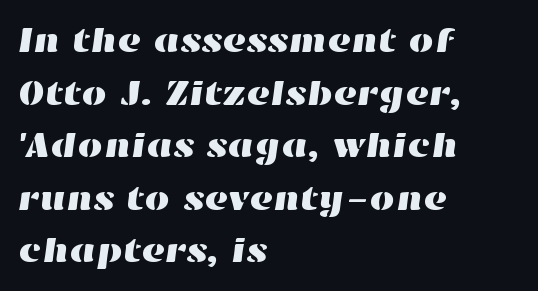
Nobody drew a line under any word here. Is this a fixed-width face? No — the glyphs have proportional, varying widths. Vertical spacing — default. One-word summary of the alignment: left.
